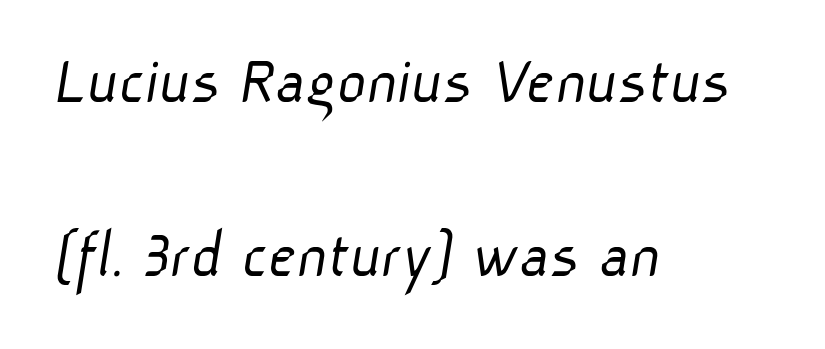
The image shows 71 px light sans-serif type; set left-aligned, loose line spacing (2.45x), normal letter spacing, not underlined; low stroke contrast and a medium x-height.
